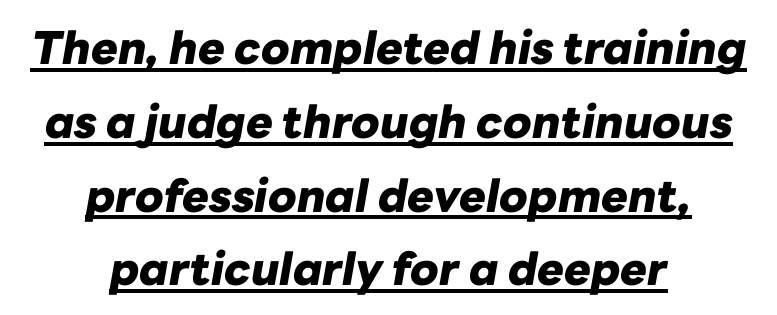
Q: Is the text bold? A: Yes.
Q: Is the text italic (slanted)? A: Yes, it leans right by about 10 degrees.
Q: Is the text underlined? A: Yes.
Q: How is the paragraph aligned? A: Centered.
Q: Is the spacing between letters normal or unusually wide? A: Normal.
Q: Is the spacing between lines tight, normal or loose? A: Normal.
Q: Width (condensed, normal, or wide)? A: Normal.
Q: Stroke contrast? A: Low.
Q: x-height? A: Medium.
Q: Monospaced? A: No.
